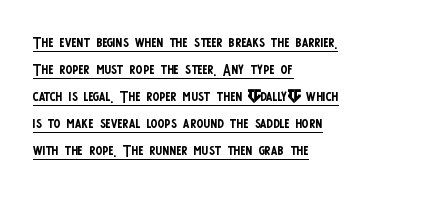
Q: Is the text bold? A: No.
Q: Is the text italic (slanted)? A: No, it is upright.
Q: Is the text underlined? A: Yes.
Q: How is the paragraph aligned? A: Left-aligned.
Q: Is the spacing between letters normal or unusually wide? A: Normal.
Q: Is the spacing between lines tight, normal or loose? A: Normal.
